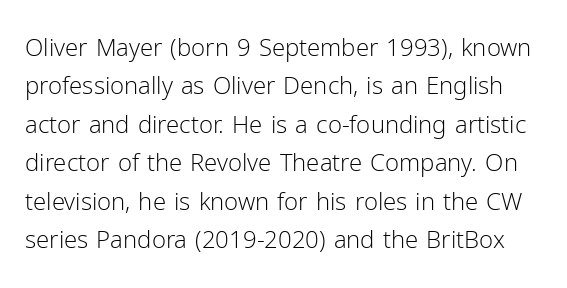
It's the straight-up-and-down kind of type. The space directly below the letters is spotless. Standard letterfit; no display-style spreading of the glyphs. The face looks like a standard text weight, possibly lighter. The line-height multiplier appears to be the usual default.
